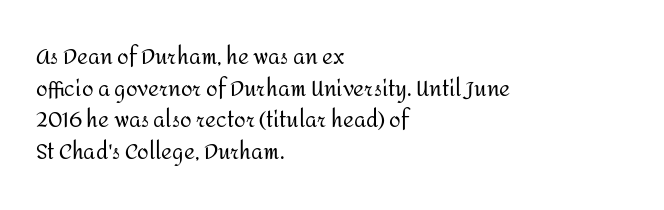
Q: Is the text bold? A: No.
Q: Is the text italic (slanted)? A: No, it is upright.
Q: Is the text underlined? A: No.
Q: How is the paragraph aligned? A: Left-aligned.
Q: Is the spacing between letters normal or unusually wide? A: Normal.
Q: Is the spacing between lines tight, normal or loose? A: Normal.
